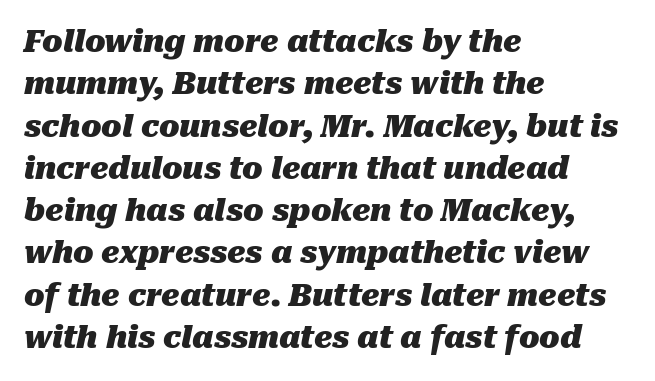
Nothing unusual about the tracking: characters are spaced as the font intends. A dark, heavy texture on the line: the type is bold. Interline gaps are of average width in this sample. There's an unmistakable incline to the writing here.
